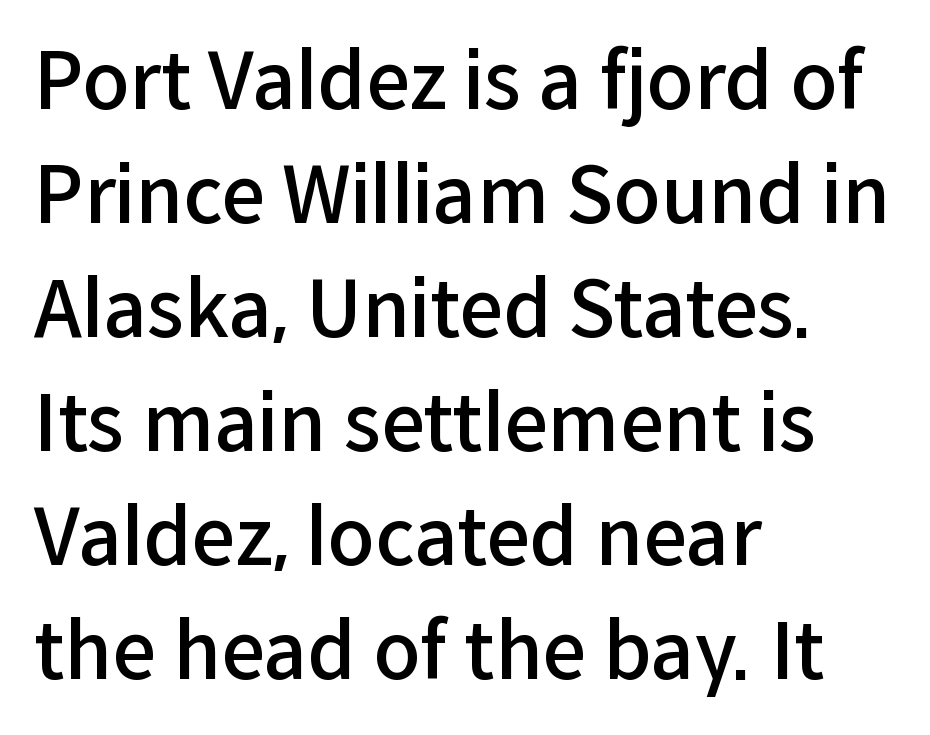
{"serif": "no", "italic": "no", "bold": "semi", "weight": "semibold", "width": "normal", "stroke_contrast": "low", "x_height": "medium", "monospaced": "no", "underline": "no", "align": "left", "line_spacing": "normal", "line_spacing_ratio": 1.48, "letter_spacing": "normal", "letter_spacing_em": 0.0, "glyph_px": 77}
